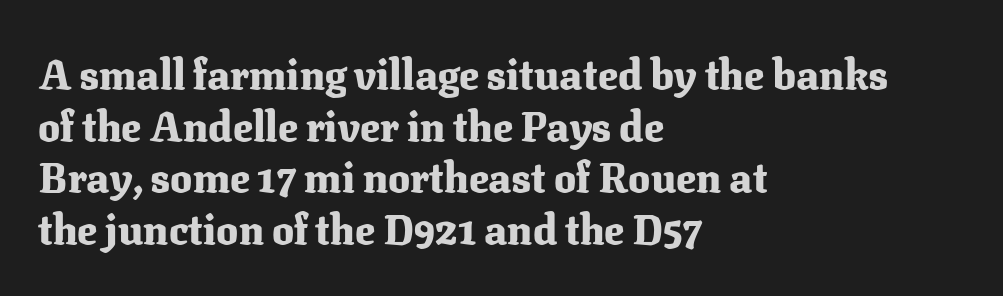
The image shows 41 px heavy serif type, upright; set left-aligned, normal line spacing (1.26x), normal letter spacing, not underlined; medium stroke contrast and a medium x-height.
